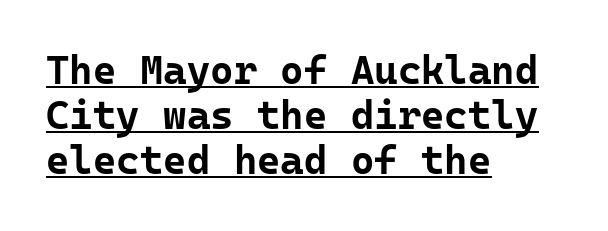
The passage shown has conventional tracking throughout. A classic flush-left, rag-right setting is used for this passage. Quick note: not italic, upright. You could barely slide anything between these rows. Summary of weight: heavy, a full bold. Does the type have serifs? No, each stem ends abruptly.
